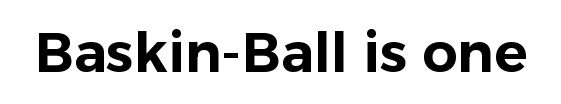
{"serif": "no", "italic": "no", "width": "normal", "stroke_contrast": "low", "x_height": "medium", "monospaced": "no", "underline": "no", "letter_spacing": "normal", "letter_spacing_em": 0.0, "glyph_px": 55}
